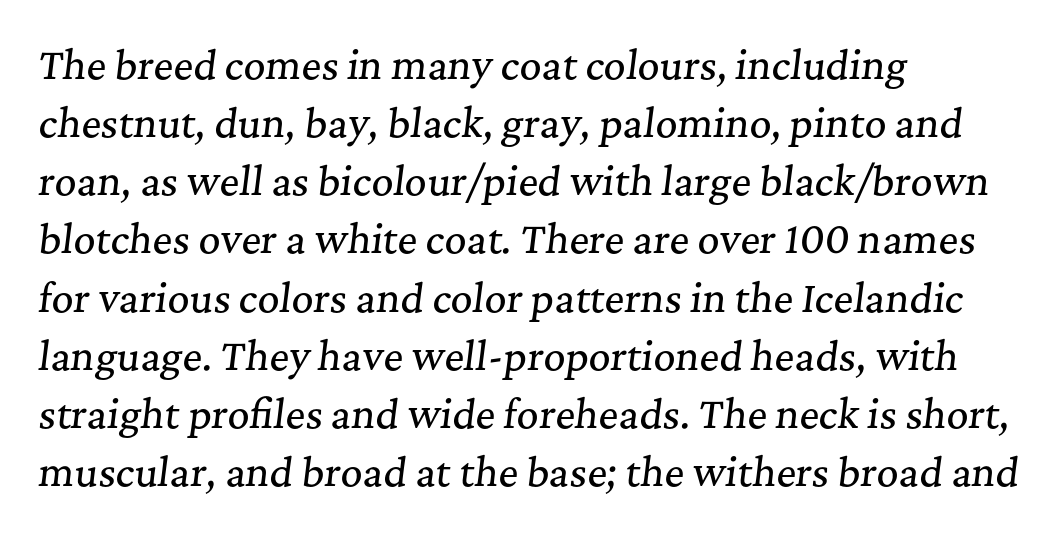
Regarding leading, the lines here are spaced in the standard way. Yep, that's italic — everything's leaning. Rule under the text: the space is simply empty. Tracking here is standard; glyphs follow each other at the usual distance. Look at the bottom of the vertical strokes: they flare into serifs here. Varying glyph widths throughout — classic text-font behaviour.
